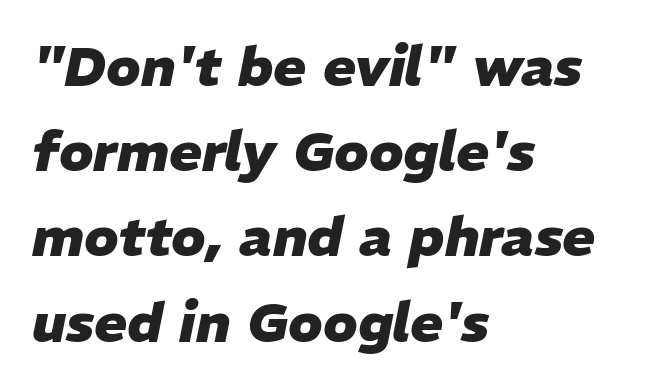
Caption: standard tracking, unaltered. The space between consecutive lines is moderate. You can tell it's italic because the verticals aren't actually vertical. The glyphs are unaccompanied by any horizontal stroke below them. The characters look thick and weighty, a clear bold. This sample has the flowing, uneven cadence of proportional lettering.
